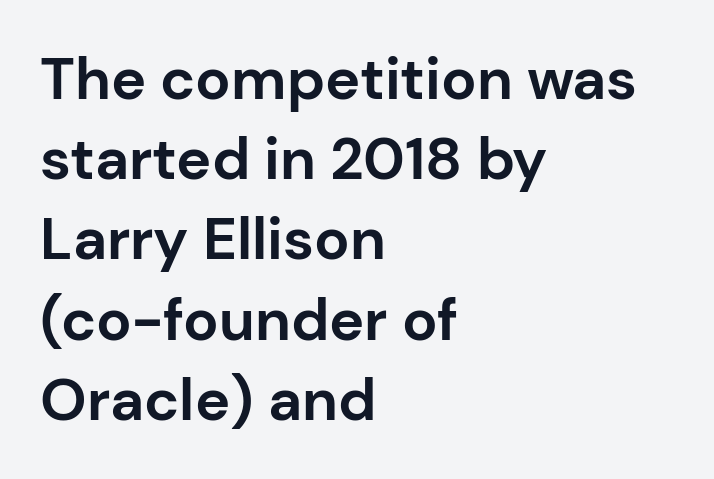
Q: Is the text bold? A: Yes.
Q: Is the text italic (slanted)? A: No, it is upright.
Q: Is the typeface a serif or a sans-serif typeface? A: Sans-serif.
Q: Is the text underlined? A: No.
Q: How is the paragraph aligned? A: Left-aligned.
Q: Is the spacing between letters normal or unusually wide? A: Normal.
Q: Is the spacing between lines tight, normal or loose? A: Normal.
Q: Width (condensed, normal, or wide)? A: Normal.
Q: Stroke contrast? A: Low.
Q: x-height? A: Medium.
Q: Monospaced? A: No.
